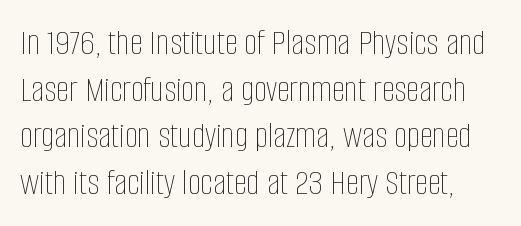
Leading: standard. The strokes are not fattened; the text isn't bold. Note the varied advance widths — an 'i' is clearly narrower than an 'm'. These lines keep a tight, regular rhythm from letter to letter. Italic? Not at all — the glyphs are vertical. A bare baseline throughout the passage.
